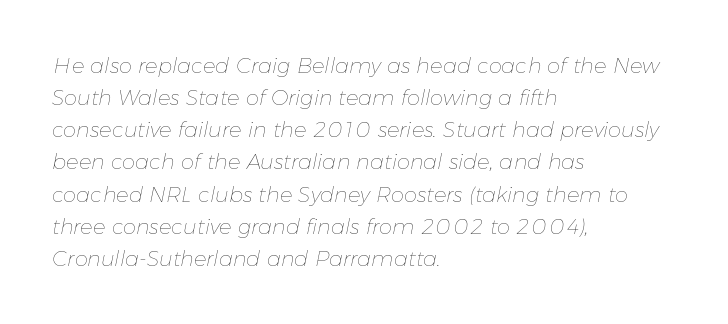
Each word holds together tightly as a unit, with standard inter-letter gaps. The lines sit at an ordinary, default distance from one another. Where is the straight margin? On the left. Stems and bowls with no extra thickness — not bold.
